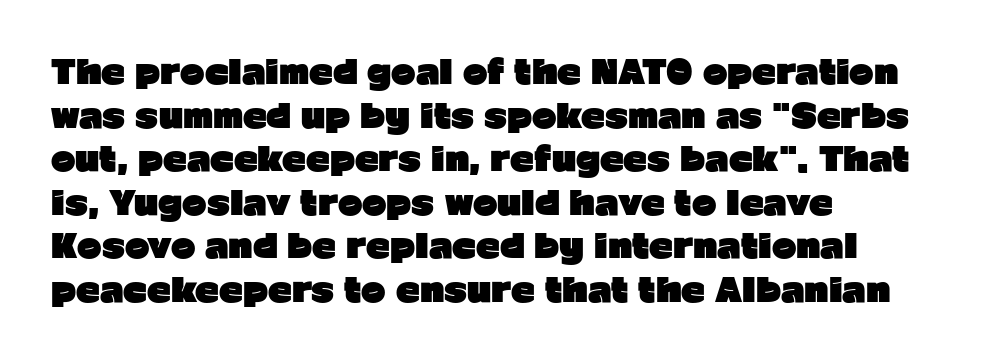
Italic: no, the glyphs are upright roman. Lines of text with bare space underneath. Quick note: interline space is typical. Stroke terminals: plain, sans-serif.
